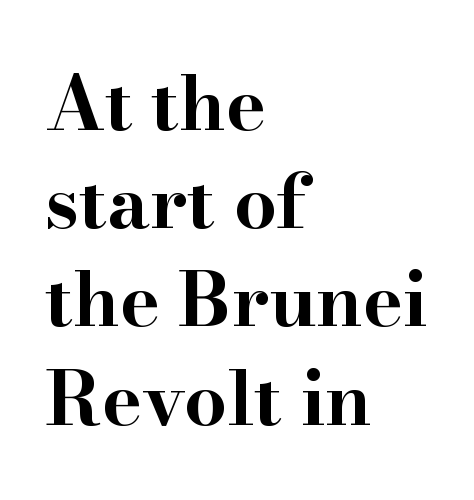
Q: Is the text bold? A: Yes.
Q: Is the text italic (slanted)? A: No, it is upright.
Q: Is the typeface a serif or a sans-serif typeface? A: Serif.
Q: Is the text underlined? A: No.
Q: How is the paragraph aligned? A: Left-aligned.
Q: Is the spacing between letters normal or unusually wide? A: Normal.
Q: Is the spacing between lines tight, normal or loose? A: Normal.
Q: Width (condensed, normal, or wide)? A: Wide.
Q: Stroke contrast? A: High.
Q: x-height? A: Small.
Q: Monospaced? A: No.
